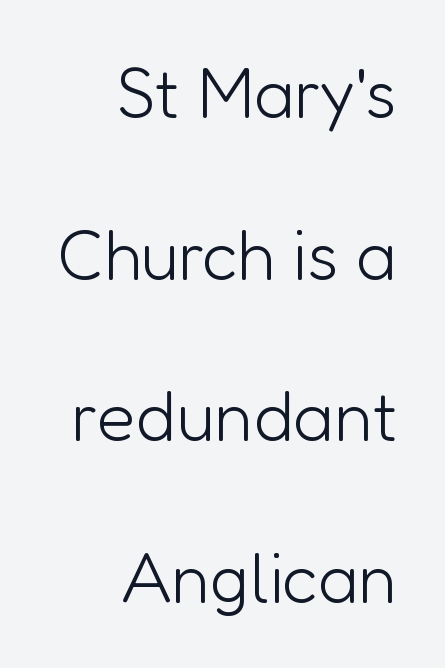
Q: Is the text bold? A: No.
Q: Is the text italic (slanted)? A: No, it is upright.
Q: Is the typeface a serif or a sans-serif typeface? A: Sans-serif.
Q: Is the text underlined? A: No.
Q: How is the paragraph aligned? A: Right-aligned.
Q: Is the spacing between letters normal or unusually wide? A: Normal.
Q: Is the spacing between lines tight, normal or loose? A: Loose.
Q: Width (condensed, normal, or wide)? A: Normal.
Q: Stroke contrast? A: Low.
Q: x-height? A: Medium.
Q: Monospaced? A: No.
